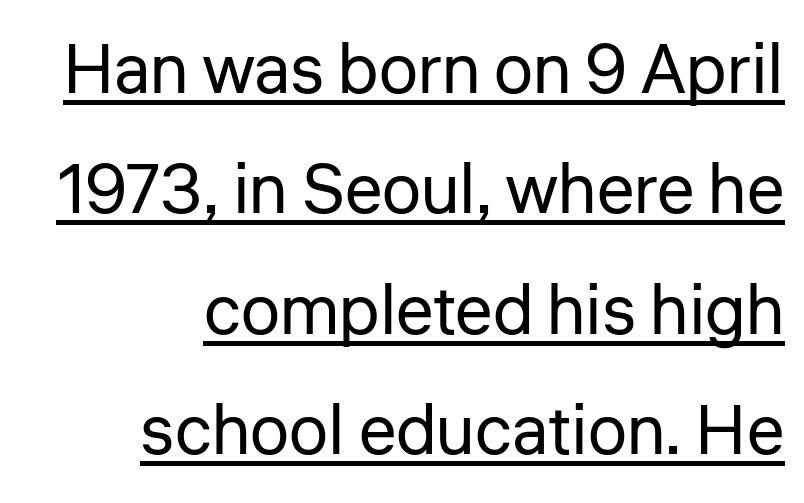
The image shows 70 px regular-weight sans-serif type, upright; set right-aligned, line spacing 1.72x, normal letter spacing, underlined; low stroke contrast and a medium x-height.
